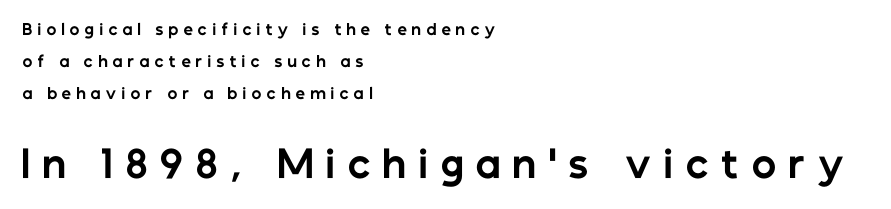
The image shows 37 px bold sans-serif type, upright; set left-aligned, loose line spacing (2.12x), unusually wide letter spacing (+0.33 em), not underlined; the second (bottom) block is 2.47x larger; low stroke contrast and a medium x-height.
